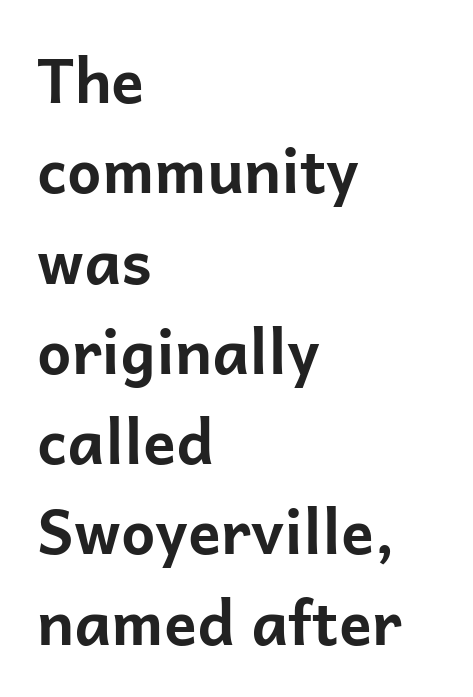
Do the characters align in a grid? No, the font is proportional. Layout note: lines flush left. Words appear dense and cohesive because spacing is normal. As a designer I'd log this as weight 700, bold. Leading: standard.
